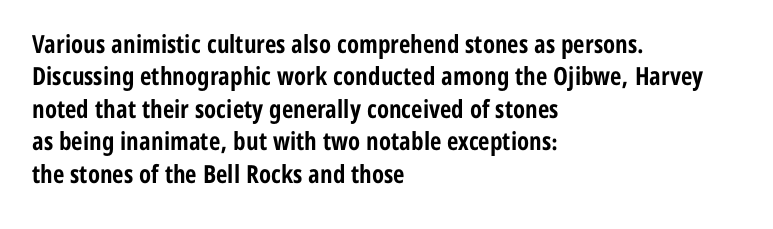
The image shows 25 px bold type, upright; set left-aligned, normal line spacing (1.3x), normal letter spacing, not underlined.
